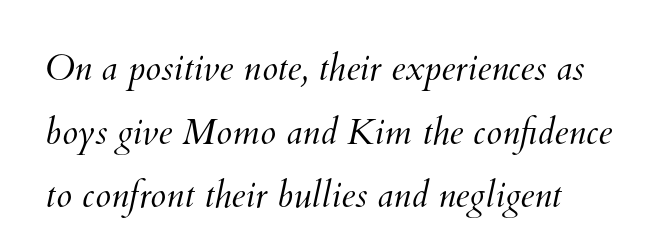
The letters sit at their default tracking, neither squeezed nor spread. Note the varied advance widths — an 'i' is clearly narrower than an 'm'. Clear beneath every line of the passage. Counters stay open thanks to moderate or lighter strokes.
